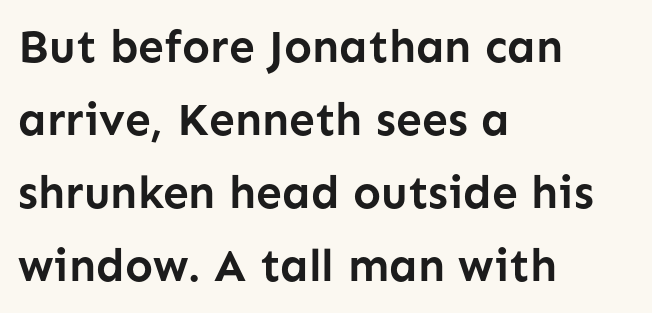
Line starts are locked; line ends wander. A sans-serif font was chosen for this passage. Ordinary non-slanted type is in use. The glyphs have the mass of a bold cut.
